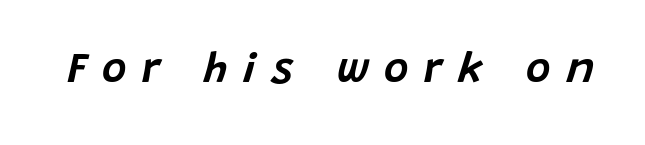
These lines are rendered in a variable-pitch font. This rendering widens character spacing well past its baseline value. Anything drawn beneath the words? Only blank space. Would a proofreader flag this as italicized? Yes.
